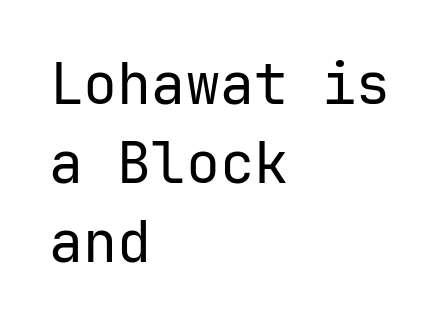
Q: Is the text bold? A: No.
Q: Is the text italic (slanted)? A: No, it is upright.
Q: Is the typeface a serif or a sans-serif typeface? A: Sans-serif.
Q: Is the text underlined? A: No.
Q: How is the paragraph aligned? A: Left-aligned.
Q: Is the spacing between letters normal or unusually wide? A: Normal.
Q: Is the spacing between lines tight, normal or loose? A: Normal.
Q: Width (condensed, normal, or wide)? A: Normal.
Q: Stroke contrast? A: Low.
Q: x-height? A: Medium.
